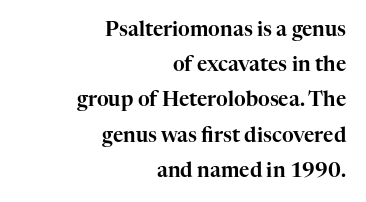
{"italic": "no", "underline": "no", "align": "right", "line_spacing_ratio": 1.76, "letter_spacing": "normal", "letter_spacing_em": 0.0, "glyph_px": 20}
